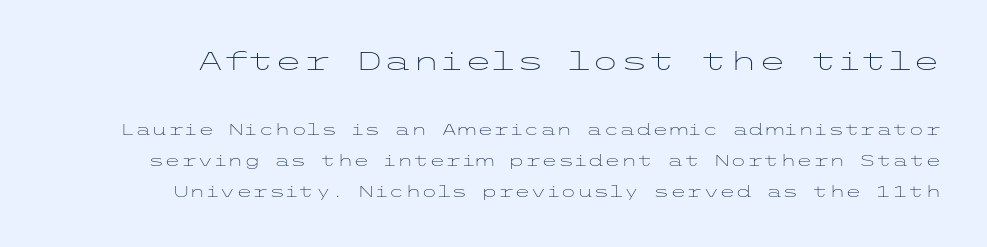
The image shows 26 px text type, upright; set loose line spacing (2.07x), normal letter spacing, not underlined; the first (top) block is 1.73x larger.
